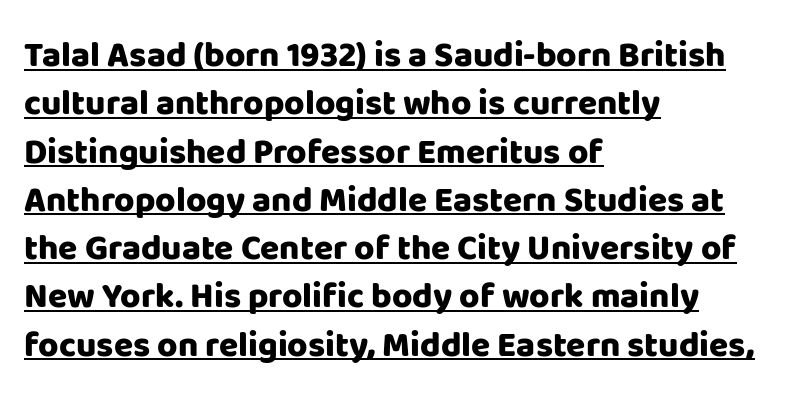
{"serif": "no", "italic": "no", "bold": "yes", "weight": "heavy", "width": "normal", "stroke_contrast": "low", "x_height": "large", "monospaced": "no", "underline": "yes", "align": "left", "line_spacing": "normal", "line_spacing_ratio": 1.38, "letter_spacing": "normal", "letter_spacing_em": 0.0, "glyph_px": 35}
